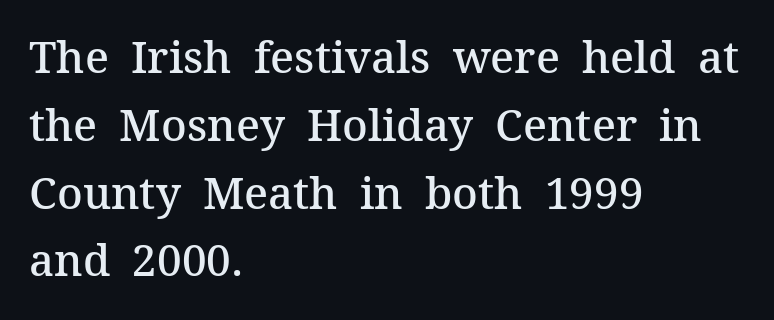
Q: Is the text bold? A: Semi-bold.
Q: Is the text italic (slanted)? A: No, it is upright.
Q: Is the typeface a serif or a sans-serif typeface? A: Serif.
Q: Is the text underlined? A: No.
Q: How is the paragraph aligned? A: Left-aligned.
Q: Is the spacing between letters normal or unusually wide? A: Normal.
Q: Is the spacing between lines tight, normal or loose? A: Normal.
Q: Width (condensed, normal, or wide)? A: Normal.
Q: Stroke contrast? A: Medium.
Q: x-height? A: Medium.
Q: Monospaced? A: No.
